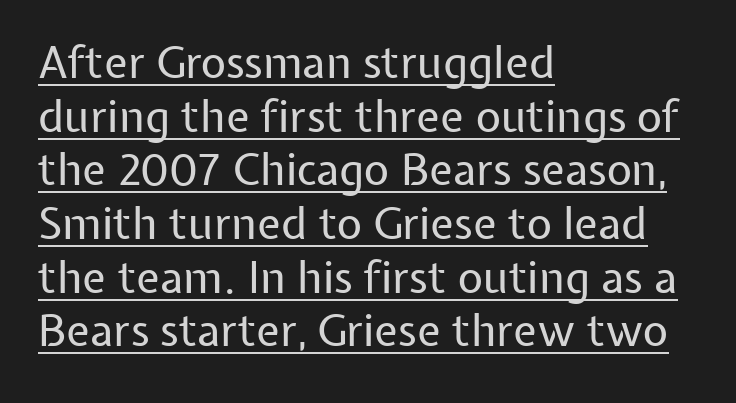
This rendering leaves character spacing at its baseline value. Classification — sans serif. Unbolded letterforms with no extra heft. The rendering uses natural spacing where letterforms have individual widths. In terms of posture, this sample is upright.
